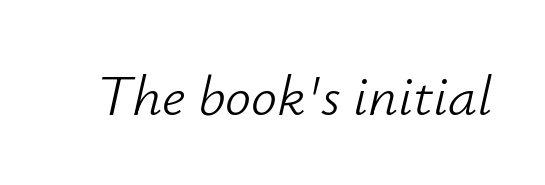
Q: Is the text bold? A: No.
Q: Is the text italic (slanted)? A: Yes, it leans right by about 12 degrees.
Q: Is the text underlined? A: No.
Q: Is the spacing between letters normal or unusually wide? A: Normal.
Q: Width (condensed, normal, or wide)? A: Normal.
Q: Stroke contrast? A: Low.
Q: x-height? A: Small.
Q: Monospaced? A: No.
